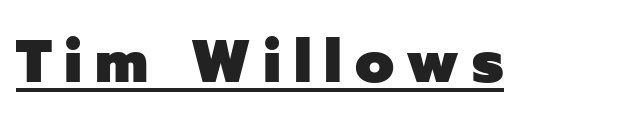
This is heavy type, rendered in bold. The tracking reads as deliberately expanded to a designer's eye. Students, observe the line beneath the letters — that is underlining. The text was rendered using a sans face with plain stroke endings. Posture: vertical. A typesetter would call this proportional, since set widths differ per character.
